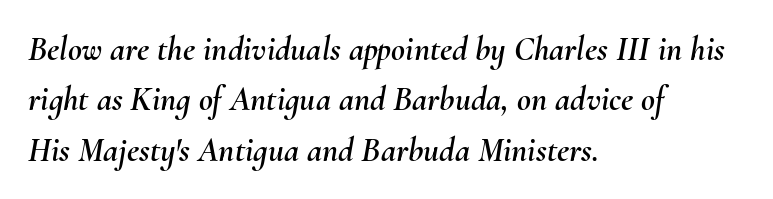
{"italic": "yes", "lean": "right", "slant_degrees": 10, "width": "normal", "stroke_contrast": "medium", "x_height": "small", "monospaced": "no", "underline": "no", "align": "left", "line_spacing": "normal", "line_spacing_ratio": 1.48, "letter_spacing": "normal", "letter_spacing_em": 0.0, "glyph_px": 34}
